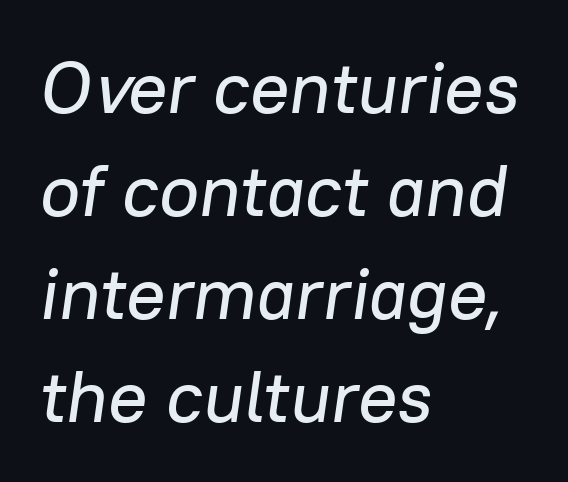
{"italic": "yes", "lean": "right", "slant_degrees": 8, "width": "normal", "stroke_contrast": "low", "x_height": "medium", "monospaced": "no", "underline": "no", "align": "left", "line_spacing": "normal", "line_spacing_ratio": 1.41, "letter_spacing": "normal", "letter_spacing_em": 0.0, "glyph_px": 73}
